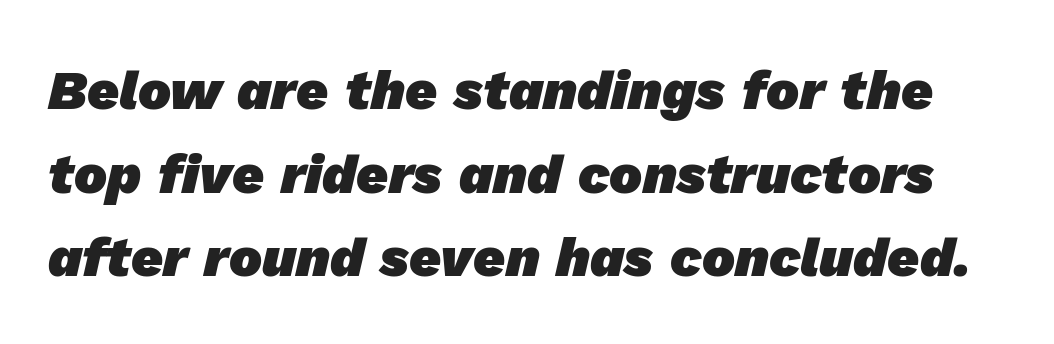
The image shows 55 px heavy sans-serif type; set normal line spacing (1.52x), normal letter spacing, not underlined; low stroke contrast and a medium x-height.
